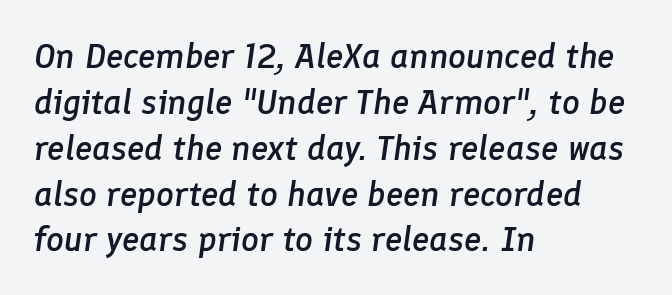
Leftover space on each line is placed entirely after the last word. The designer left line spacing at the default. Heft: intermediate — a semibold. The gaps between neighbouring characters are ordinary and unremarkable. Clear beneath every line of the passage.
